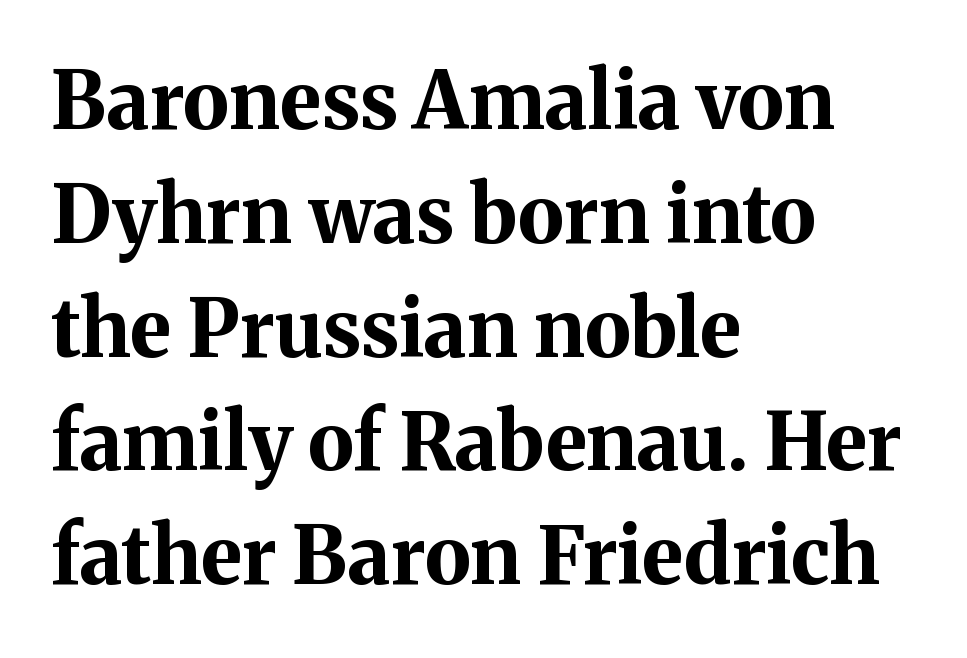
Q: Is the text bold? A: Yes.
Q: Is the text italic (slanted)? A: No, it is upright.
Q: Is the typeface a serif or a sans-serif typeface? A: Serif.
Q: Is the text underlined? A: No.
Q: How is the paragraph aligned? A: Left-aligned.
Q: Is the spacing between letters normal or unusually wide? A: Normal.
Q: Is the spacing between lines tight, normal or loose? A: Normal.
Q: Width (condensed, normal, or wide)? A: Normal.
Q: Stroke contrast? A: Medium.
Q: x-height? A: Medium.
Q: Monospaced? A: No.
